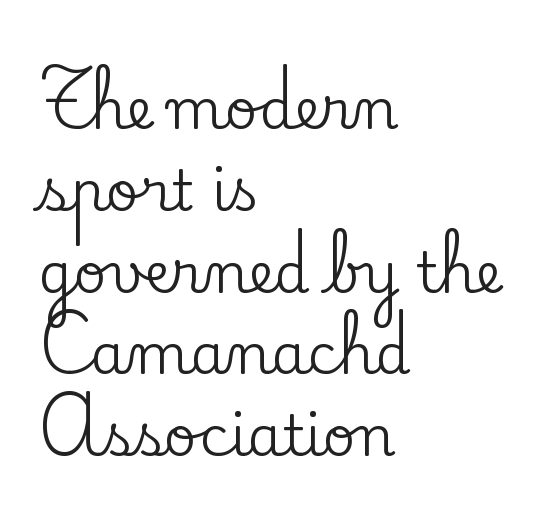
Lines of text with bare space underneath. These lines are set flush left with a ragged right edge. Do the characters align in a grid? No, the font is proportional. A serif font was chosen for this passage. Inter-character spacing is left at the font's built-in metrics.
